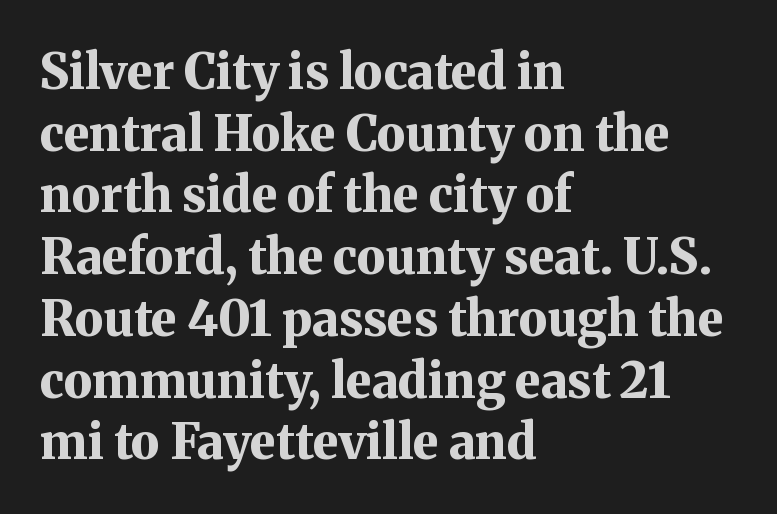
The image shows 49 px bold serif type, upright; set left-aligned, normal line spacing (1.26x), normal letter spacing, not underlined; medium stroke contrast and a medium x-height.
